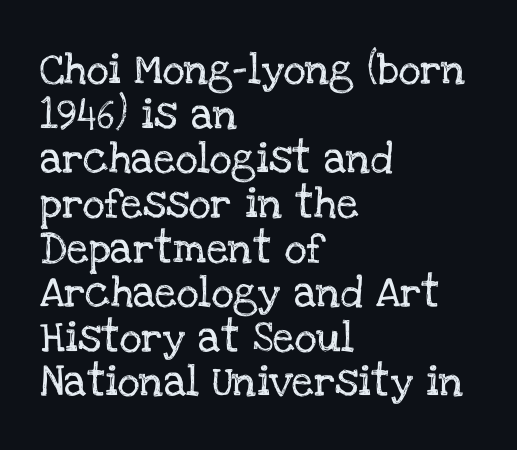
{"serif": "yes", "italic": "no", "width": "normal", "stroke_contrast": "low", "x_height": "large", "monospaced": "no", "underline": "no", "align": "left", "line_spacing": "normal", "line_spacing_ratio": 1.44, "letter_spacing": "normal", "letter_spacing_em": 0.0, "glyph_px": 31}
